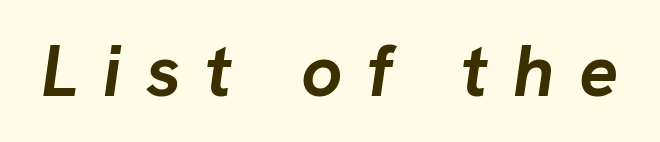
The image shows 73 px semibold type, italic (leaning right); set unusually wide letter spacing (+0.34 em), not underlined; low stroke contrast and a medium x-height.
